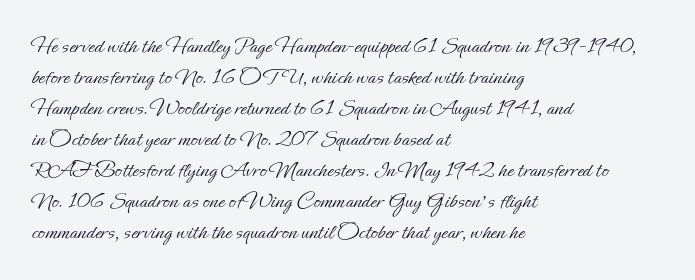
{"bold": "no", "underline": "no", "align": "left", "line_spacing": "normal", "line_spacing_ratio": 1.35, "letter_spacing": "normal", "letter_spacing_em": 0.0, "glyph_px": 23}
